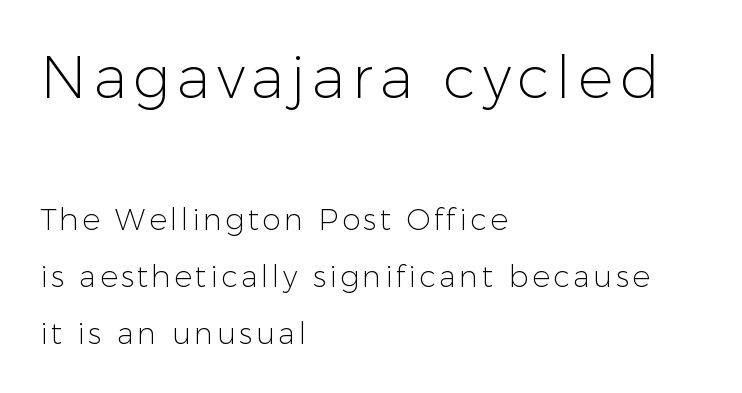
Q: Is the text bold? A: No.
Q: Is the text italic (slanted)? A: No, it is upright.
Q: Is the typeface a serif or a sans-serif typeface? A: Sans-serif.
Q: Is the text underlined? A: No.
Q: How is the paragraph aligned? A: Left-aligned.
Q: Is the spacing between lines tight, normal or loose? A: Loose.
Q: Which block of text is set in a larger size, the first (top) or the second (bottom)? A: The first (top) one.
Q: Width (condensed, normal, or wide)? A: Normal.
Q: Stroke contrast? A: Low.
Q: x-height? A: Medium.
Q: Monospaced? A: No.
